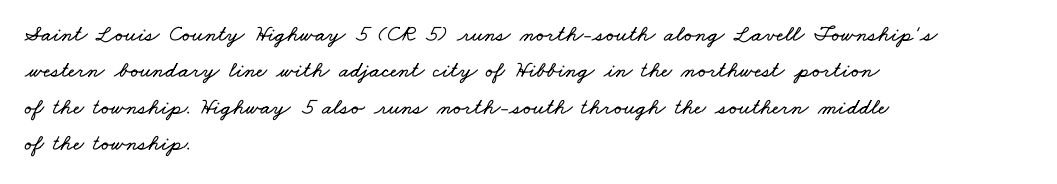
Type without underlining. The ragged edge is on the right, which tells us the setting is flush left. Regarding leading, the lines here are spaced in the standard way. Caption: standard tracking, unaltered.
